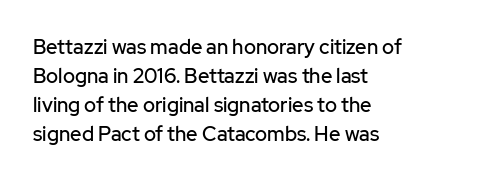
Q: Is the text italic (slanted)? A: No, it is upright.
Q: Is the text underlined? A: No.
Q: How is the paragraph aligned? A: Left-aligned.
Q: Is the spacing between letters normal or unusually wide? A: Normal.
Q: Is the spacing between lines tight, normal or loose? A: Normal.
